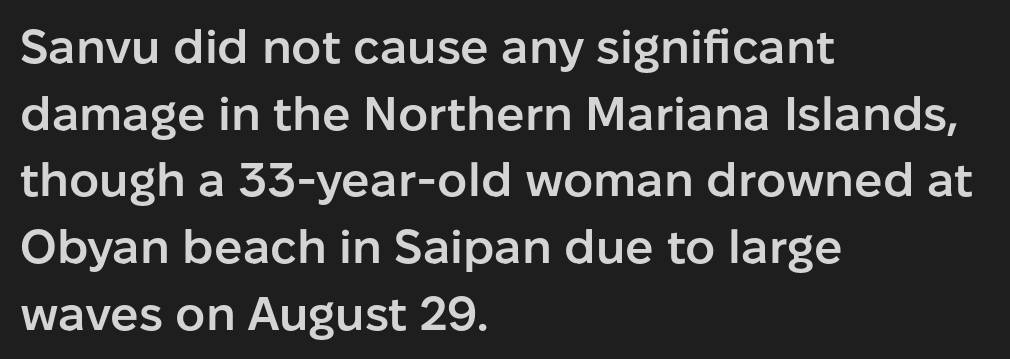
The image shows 47 px semibold sans-serif type, upright; set left-aligned, normal line spacing (1.42x), normal letter spacing, not underlined; low stroke contrast and a medium x-height.
